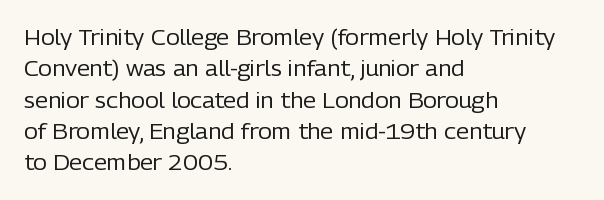
Ordinary non-slanted type is in use. Honestly, the row spacing looks completely unremarkable. These lines keep a tight, regular rhythm from letter to letter. These lines stack with their left ends in a neat column.
